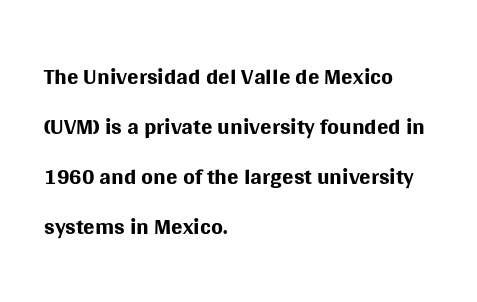
Think standard paragraph weight, or any step lighter than that. The glyphs are unaccompanied by any horizontal stroke below them. The typography opts for an upright posture over an oblique one. Note: no serifs on the glyphs.
